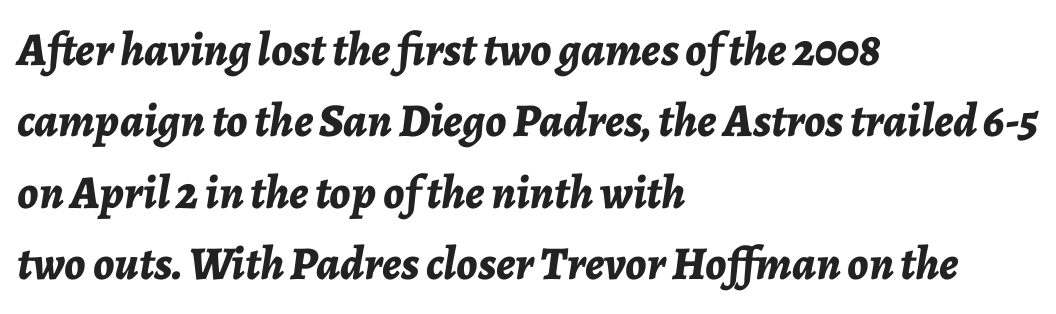
Every letter is thick-stroked: bold, no question. Is this a fixed-width face? No — the glyphs have proportional, varying widths. Typeset ragged right — the left edge is the straight one. The type is set solid horizontally, with unmodified tracking.
